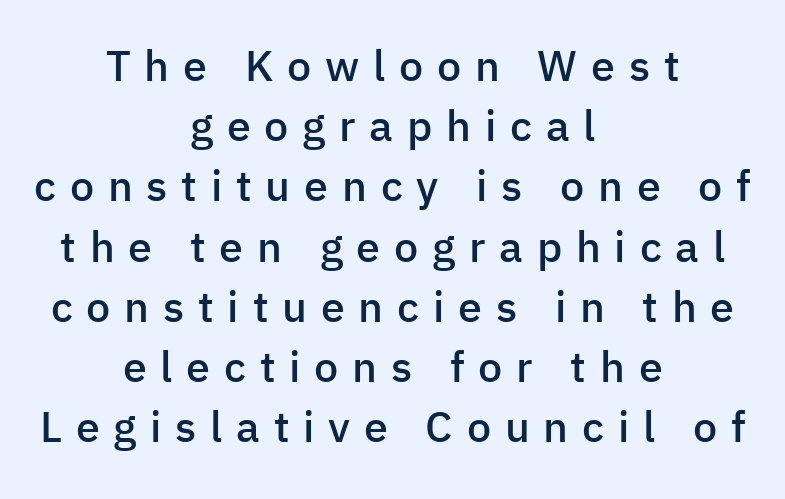
The line-height multiplier appears to be the usual default. The lines in this sample share a center point and differ in where they start and stop. Words appear elongated and porous because spacing is wide. The lettering holds an erect, upright posture throughout. The strip under each line holds only bare page. Does the type have serifs? No, each stem ends abruptly.
